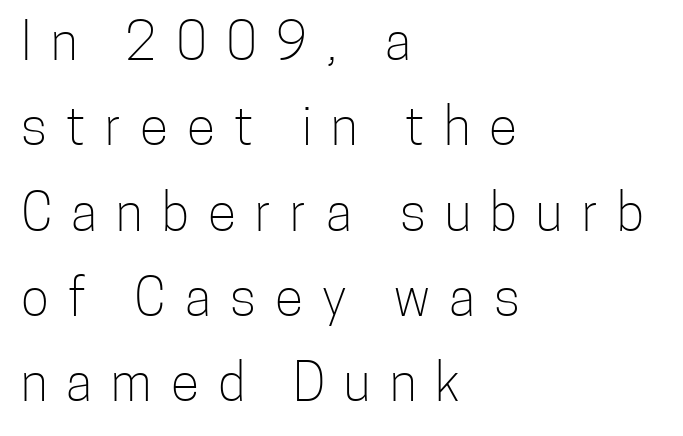
The image shows 52 px light, condensed sans-serif type, upright; set left-aligned, normal line spacing (1.64x), unusually wide letter spacing (+0.37 em), not underlined; low stroke contrast and a medium x-height.
